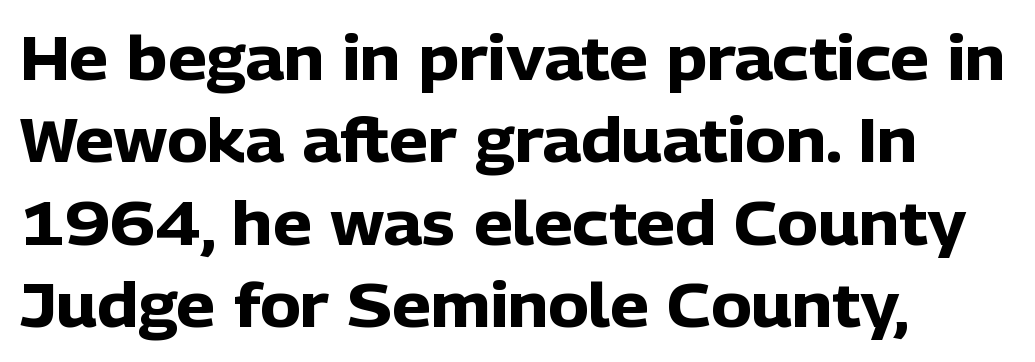
Q: Is the text bold? A: Yes.
Q: Is the text italic (slanted)? A: No, it is upright.
Q: Is the typeface a serif or a sans-serif typeface? A: Sans-serif.
Q: Is the text underlined? A: No.
Q: How is the paragraph aligned? A: Left-aligned.
Q: Is the spacing between letters normal or unusually wide? A: Normal.
Q: Is the spacing between lines tight, normal or loose? A: Normal.
Q: Width (condensed, normal, or wide)? A: Normal.
Q: Stroke contrast? A: Low.
Q: x-height? A: Medium.
Q: Monospaced? A: No.
